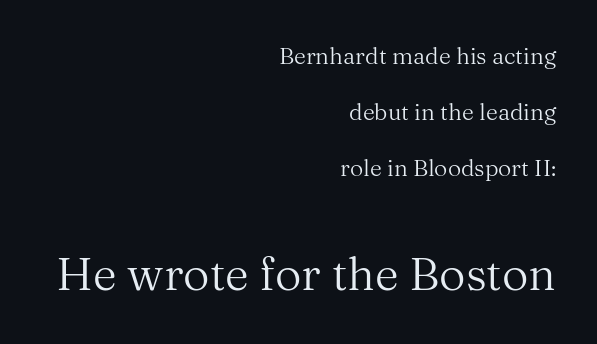
{"serif": "yes", "italic": "no", "bold": "no", "weight": "regular", "width": "normal", "stroke_contrast": "medium", "x_height": "medium", "monospaced": "no", "underline": "no", "align": "right", "line_spacing": "loose", "line_spacing_ratio": 2.43, "letter_spacing": "normal", "letter_spacing_em": 0.0, "larger_block": "second", "size_ratio": 2.0, "glyph_px": 46}
